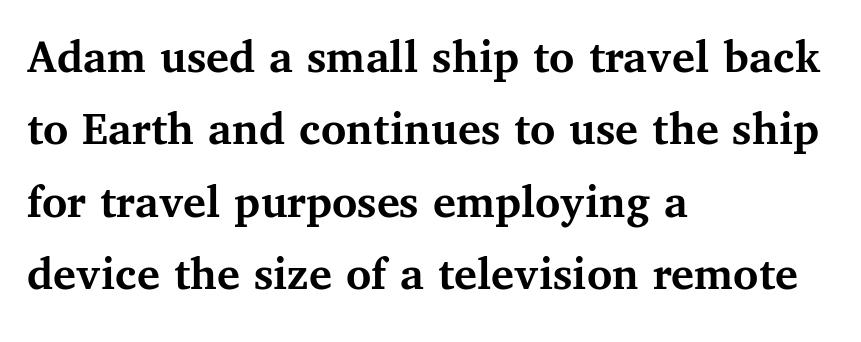
The image shows 48 px semibold serif type, upright; set left-aligned, normal line spacing (1.51x), normal letter spacing, not underlined; medium stroke contrast and a medium x-height.
